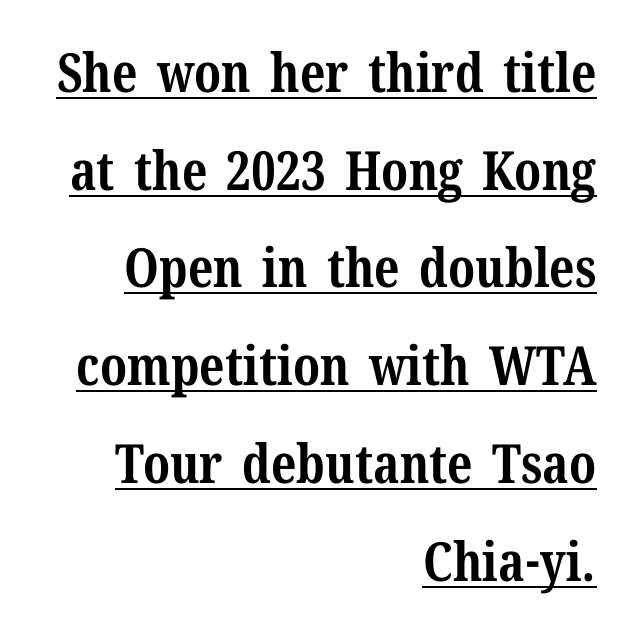
Q: Is the text bold? A: Yes.
Q: Is the text italic (slanted)? A: No, it is upright.
Q: Is the typeface a serif or a sans-serif typeface? A: Serif.
Q: Is the text underlined? A: Yes.
Q: How is the paragraph aligned? A: Right-aligned.
Q: Is the spacing between letters normal or unusually wide? A: Normal.
Q: Width (condensed, normal, or wide)? A: Normal.
Q: Stroke contrast? A: Medium.
Q: x-height? A: Medium.
Q: Monospaced? A: No.
